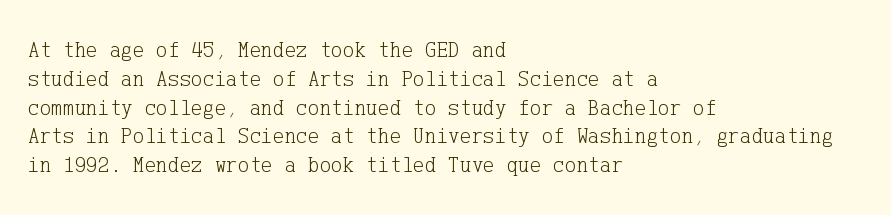
Q: Is the text bold? A: No.
Q: Is the text italic (slanted)? A: No, it is upright.
Q: Is the text underlined? A: No.
Q: How is the paragraph aligned? A: Left-aligned.
Q: Is the spacing between letters normal or unusually wide? A: Normal.
Q: Is the spacing between lines tight, normal or loose? A: Normal.
